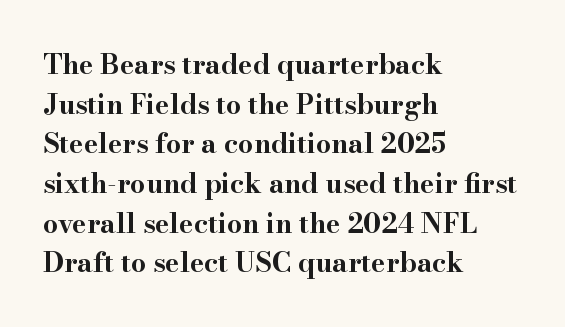
The glyphs are unaccompanied by any horizontal stroke below them. The characters look thick and weighty, a clear bold. Horizontally, the lines are justified to the leading edge only. Successive baselines arrive at the customary interval. Ordinary non-slanted type is in use.
